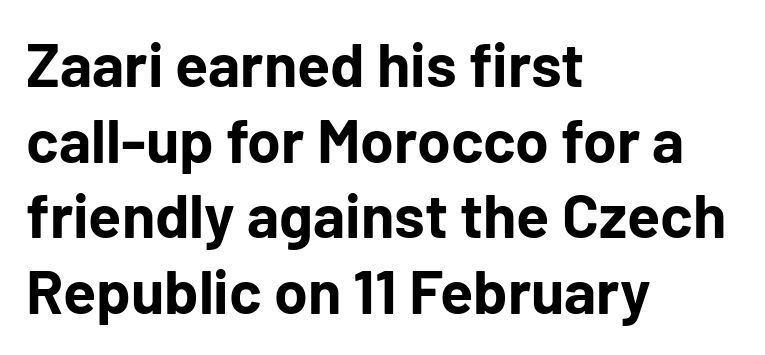
Q: Is the text bold? A: Yes.
Q: Is the text italic (slanted)? A: No, it is upright.
Q: Is the typeface a serif or a sans-serif typeface? A: Sans-serif.
Q: Is the text underlined? A: No.
Q: How is the paragraph aligned? A: Left-aligned.
Q: Is the spacing between letters normal or unusually wide? A: Normal.
Q: Width (condensed, normal, or wide)? A: Normal.
Q: Stroke contrast? A: Low.
Q: x-height? A: Medium.
Q: Monospaced? A: No.
